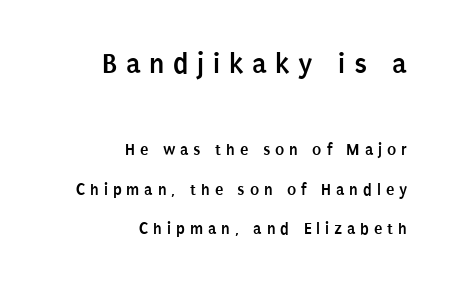
Does the copy run flush right? Yes — the right margin is perfectly even. Airy leading. Clear beneath every line of the passage. Each letter's strokes conclude bluntly, with no projecting serifs.
